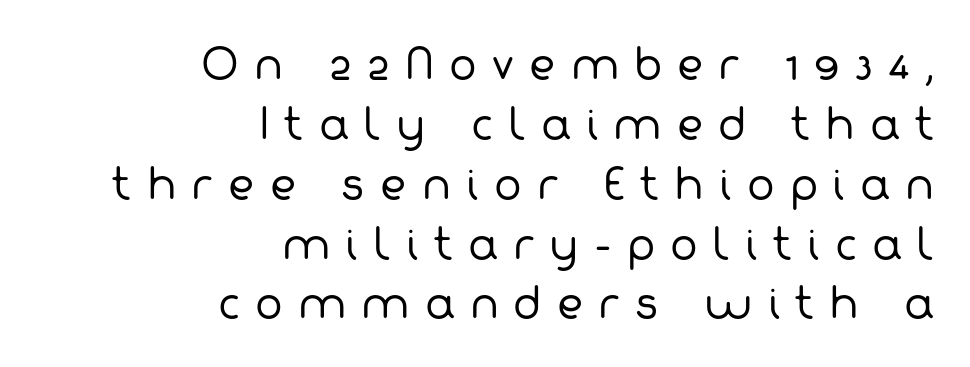
The image shows 41 px regular-weight sans-serif type; set right-aligned, normal line spacing (1.46x), unusually wide letter spacing (+0.37 em), not underlined; low stroke contrast and a medium x-height.
